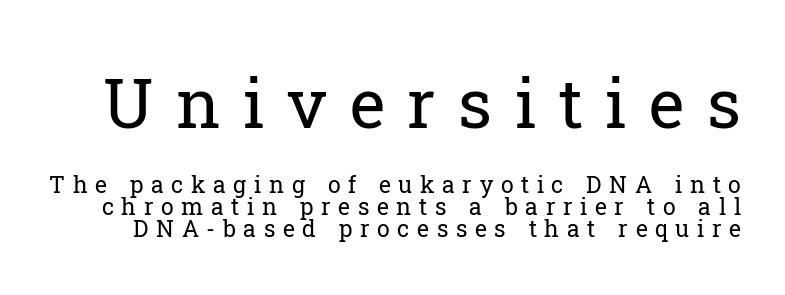
Q: Is the text bold? A: No.
Q: Is the text italic (slanted)? A: No, it is upright.
Q: Is the typeface a serif or a sans-serif typeface? A: Serif.
Q: Is the text underlined? A: No.
Q: Is the spacing between letters normal or unusually wide? A: Unusually wide.
Q: Is the spacing between lines tight, normal or loose? A: Tight.
Q: Which block of text is set in a larger size, the first (top) or the second (bottom)? A: The first (top) one.
Q: Width (condensed, normal, or wide)? A: Normal.
Q: Stroke contrast? A: Low.
Q: x-height? A: Medium.
Q: Monospaced? A: No.
